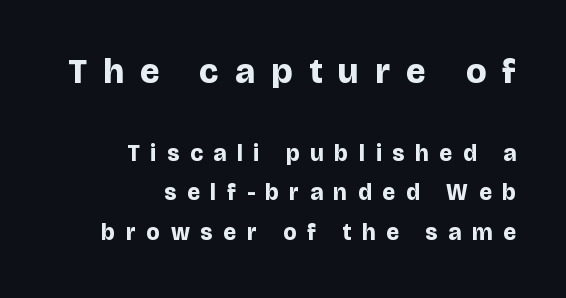
The image shows 35 px bold sans-serif type, upright; set right-aligned, line spacing 1.73x, unusually wide letter spacing (+0.47 em), not underlined; the first (top) block is 1.52x larger; low stroke contrast and a large x-height.
